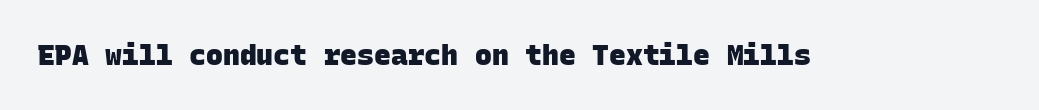
Q: Is the text bold? A: Yes.
Q: Is the typeface a serif or a sans-serif typeface? A: Sans-serif.
Q: Is the text underlined? A: No.
Q: Is the spacing between letters normal or unusually wide? A: Normal.
Q: Width (condensed, normal, or wide)? A: Normal.
Q: Stroke contrast? A: Low.
Q: x-height? A: Large.
Q: Monospaced? A: Yes.
